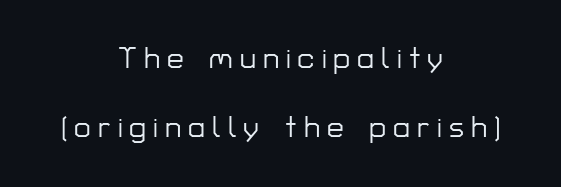
Q: Is the text italic (slanted)? A: No, it is upright.
Q: Is the typeface a serif or a sans-serif typeface? A: Sans-serif.
Q: Is the text underlined? A: No.
Q: How is the paragraph aligned? A: Centered.
Q: Is the spacing between letters normal or unusually wide? A: Unusually wide.
Q: Is the spacing between lines tight, normal or loose? A: Loose.
Q: Width (condensed, normal, or wide)? A: Normal.
Q: Stroke contrast? A: Low.
Q: x-height? A: Medium.
Q: Monospaced? A: No.
